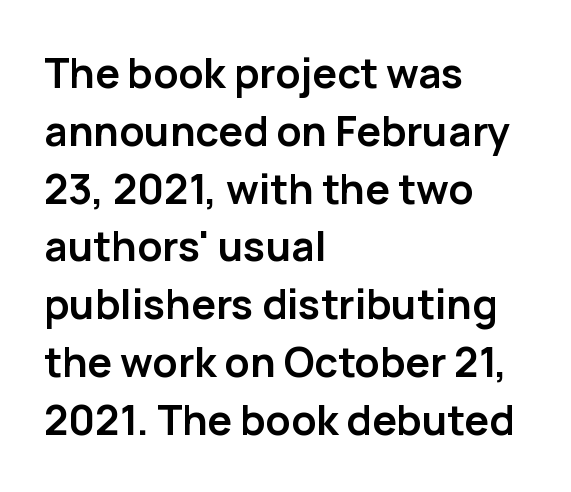
{"serif": "no", "italic": "no", "bold": "yes", "weight": "semibold", "width": "normal", "stroke_contrast": "low", "x_height": "medium", "monospaced": "no", "underline": "no", "align": "left", "line_spacing": "normal", "line_spacing_ratio": 1.41, "letter_spacing": "normal", "letter_spacing_em": 0.0, "glyph_px": 41}
